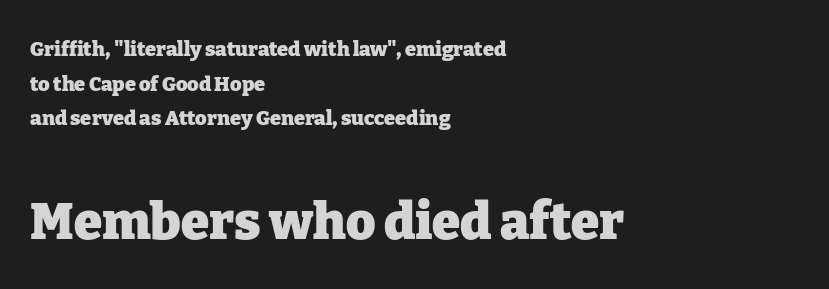
Q: Is the text bold? A: Yes.
Q: Is the text italic (slanted)? A: No, it is upright.
Q: Is the typeface a serif or a sans-serif typeface? A: Serif.
Q: Is the text underlined? A: No.
Q: How is the paragraph aligned? A: Left-aligned.
Q: Is the spacing between letters normal or unusually wide? A: Normal.
Q: Which block of text is set in a larger size, the first (top) or the second (bottom)? A: The second (bottom) one.
Q: Width (condensed, normal, or wide)? A: Normal.
Q: Stroke contrast? A: Low.
Q: x-height? A: Medium.
Q: Monospaced? A: No.
